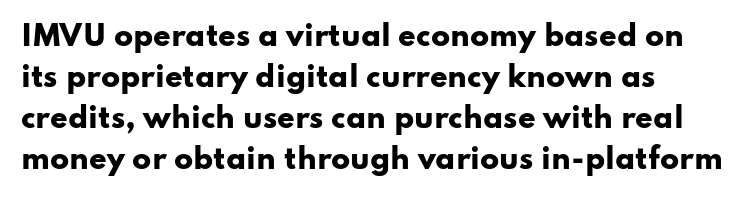
No italicization has been applied; the sample stays upright. Nobody touched the tracking dial on this one. Successive baselines arrive at the customary interval. Looks like regular typesetting: each glyph gets only the width it needs.
